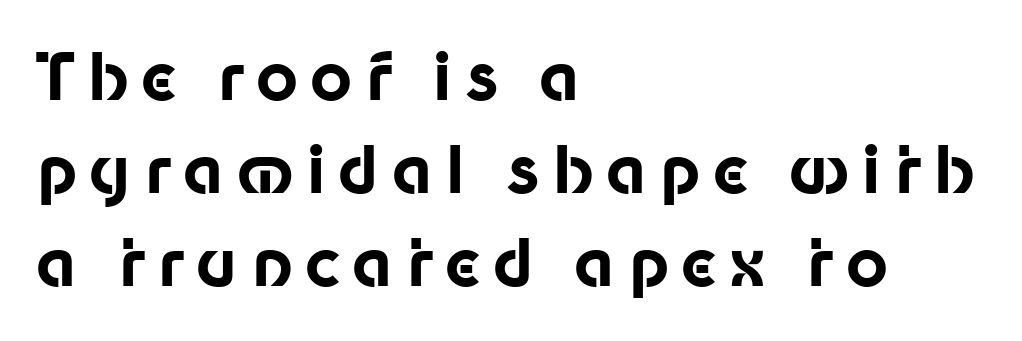
Q: Is the text bold? A: Yes.
Q: Is the text italic (slanted)? A: No, it is upright.
Q: Is the typeface a serif or a sans-serif typeface? A: Sans-serif.
Q: Is the text underlined? A: No.
Q: How is the paragraph aligned? A: Left-aligned.
Q: Is the spacing between lines tight, normal or loose? A: Normal.
Q: Width (condensed, normal, or wide)? A: Normal.
Q: Stroke contrast? A: Low.
Q: x-height? A: Medium.
Q: Monospaced? A: No.
